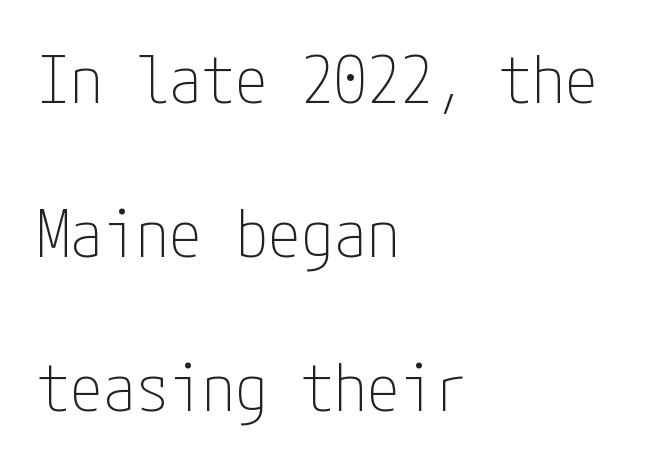
{"serif": "no", "italic": "no", "bold": "no", "weight": "thin", "width": "condensed", "stroke_contrast": "low", "x_height": "medium", "underline": "no", "align": "left", "line_spacing": "loose", "line_spacing_ratio": 2.33, "letter_spacing": "normal", "letter_spacing_em": 0.0, "glyph_px": 66}
